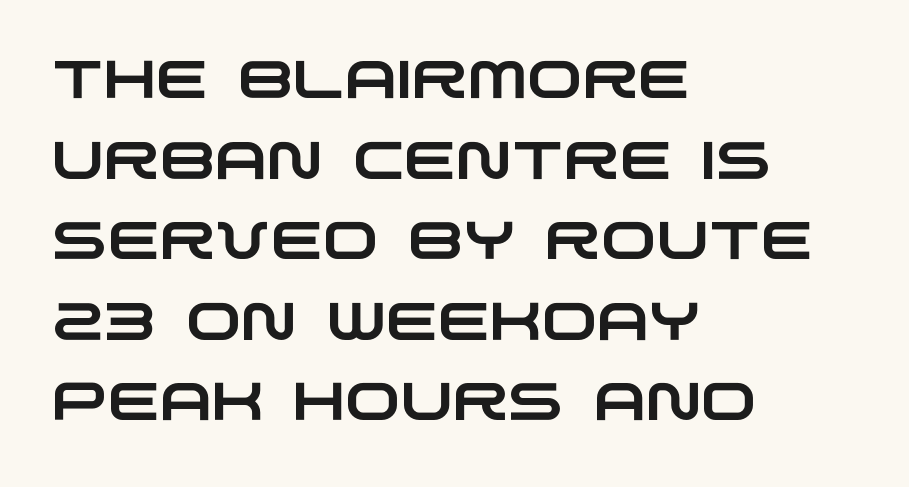
Q: Is the typeface a serif or a sans-serif typeface? A: Sans-serif.
Q: Is the text underlined? A: No.
Q: How is the paragraph aligned? A: Left-aligned.
Q: Is the spacing between letters normal or unusually wide? A: Normal.
Q: Is the spacing between lines tight, normal or loose? A: Normal.
Q: Width (condensed, normal, or wide)? A: Wide.
Q: Stroke contrast? A: Low.
Q: x-height? A: Large.
Q: Monospaced? A: No.
